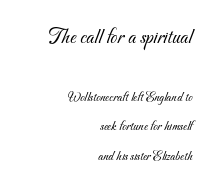
Q: Is the text bold? A: No.
Q: Is the text underlined? A: No.
Q: How is the paragraph aligned? A: Right-aligned.
Q: Is the spacing between letters normal or unusually wide? A: Normal.
Q: Is the spacing between lines tight, normal or loose? A: Loose.
Q: Which block of text is set in a larger size, the first (top) or the second (bottom)? A: The first (top) one.
